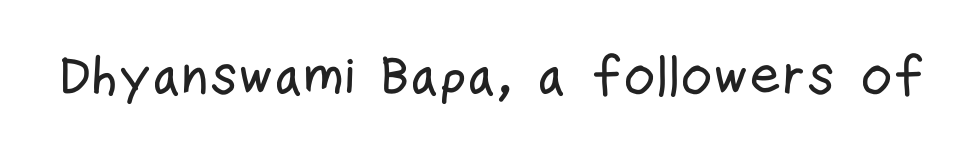
This sample uses a sans-serif face. Compared with typical body copy, the letter spacing here is the same. Spacing verdict: proportional, widths tailored to each character. When letters stand straight like this, we call the style roman or upright. Rule under the text: the space is simply empty.
